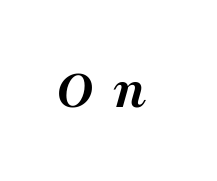
Spacing between characters has been opened up far beyond the box default. The text was rendered using a seriffed face with decorative stroke endings. These lines are rendered in a variable-pitch font. Compared with ordinary roman type, these characters are visibly tilted.
